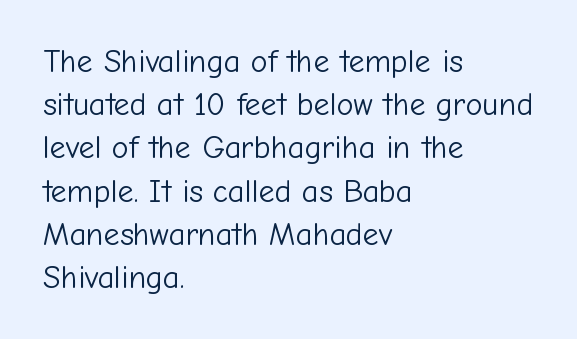
{"serif": "no", "italic": "no", "bold": "no", "weight": "light", "width": "normal", "stroke_contrast": "low", "x_height": "medium", "monospaced": "no", "underline": "no", "align": "left", "line_spacing": "normal", "line_spacing_ratio": 1.35, "letter_spacing": "normal", "letter_spacing_em": 0.0, "glyph_px": 32}
